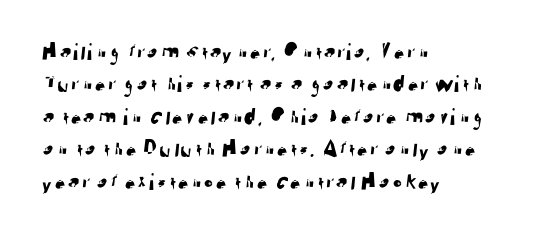
Notice how the passage keeps a crisp vertical edge on the left only. Descenders are the only things crossing below the line. Glyph-to-glyph distance matches everyday printed text. A normal amount of white space separates one row of letters from the next.
